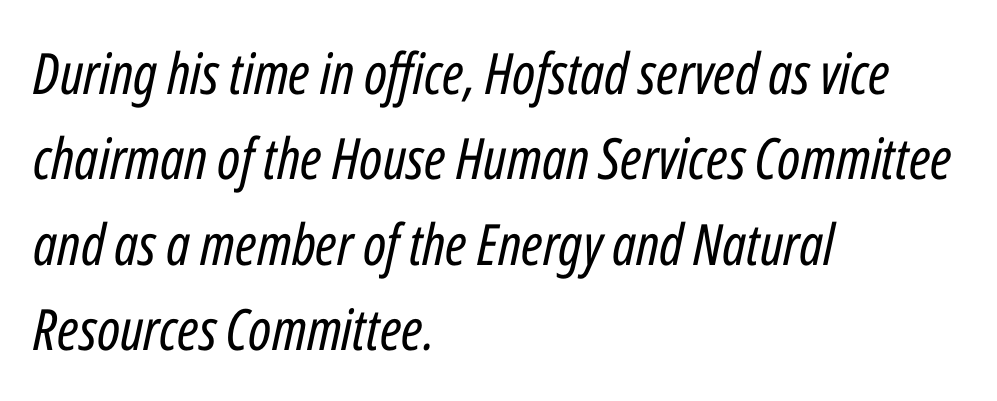
The image shows 57 px regular-weight, condensed type, italic (leaning right); set left-aligned, normal line spacing (1.5x), normal letter spacing, not underlined; low stroke contrast and a medium x-height.
